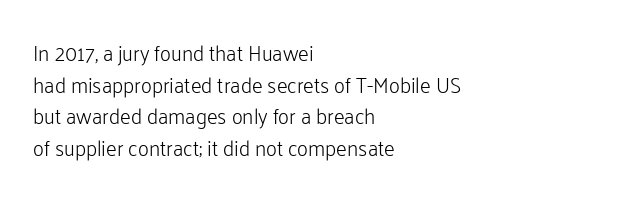
Style check: upright. Leftover space on each line is placed entirely after the last word. The rows are spaced the way most documents space them. The font is comparable to plain body text, perhaps lighter. Honestly, there is no underline to notice here at all. Nobody touched the tracking dial on this one.
